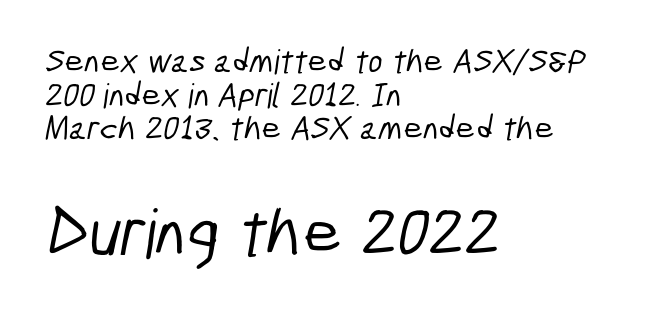
The composition opens small and finishes big. Underline: absent. I'd call this a sans setting — the letters go barefoot. Leading is clearly below the norm, producing a dense column. Note the varied advance widths — an 'i' is clearly narrower than an 'm'. What stands out about the letter spacing? Nothing — it is the standard amount.
